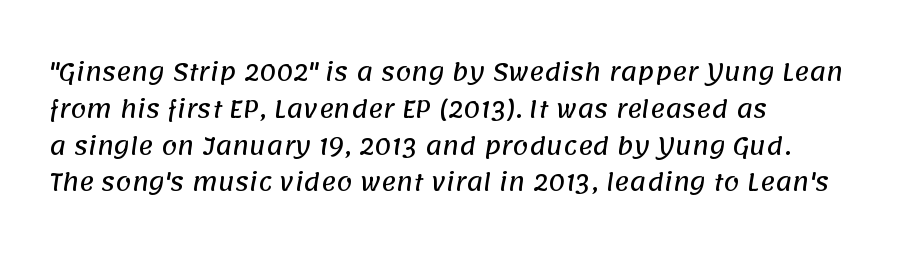
The image shows 23 px text type; set left-aligned, normal line spacing (1.6x), normal letter spacing, not underlined.
